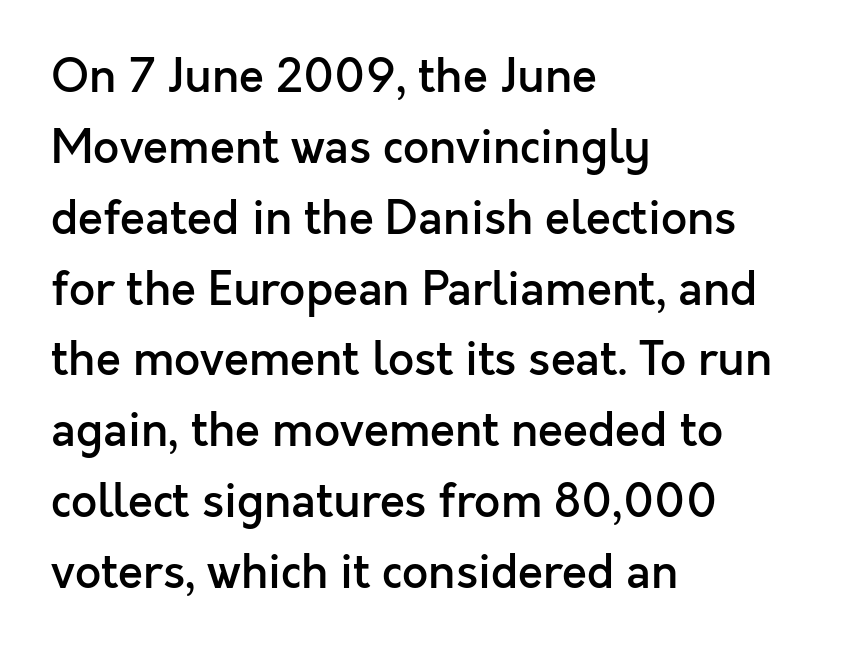
{"serif": "no", "italic": "no", "bold": "semi", "weight": "semibold", "width": "normal", "x_height": "medium", "monospaced": "no", "underline": "no", "align": "left", "line_spacing": "normal", "line_spacing_ratio": 1.54, "letter_spacing": "normal", "letter_spacing_em": 0.0, "glyph_px": 46}
